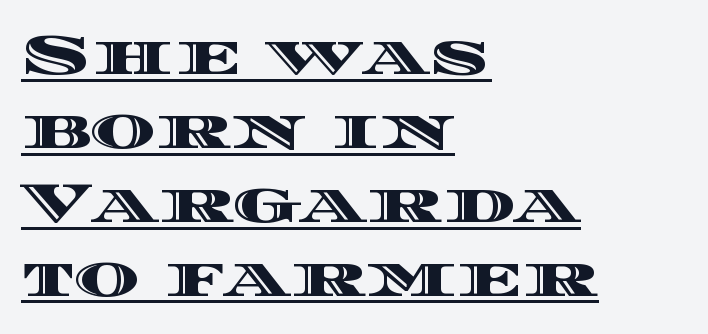
Typeset ragged right — the left edge is the straight one. Posture: vertical. Compared with typical paragraphs, the rows here are spaced about the same. The gaps between neighbouring characters are ordinary and unremarkable. Honestly, the underline is the first thing you notice here. Note the varied advance widths — an 'i' is clearly narrower than an 'm'.
